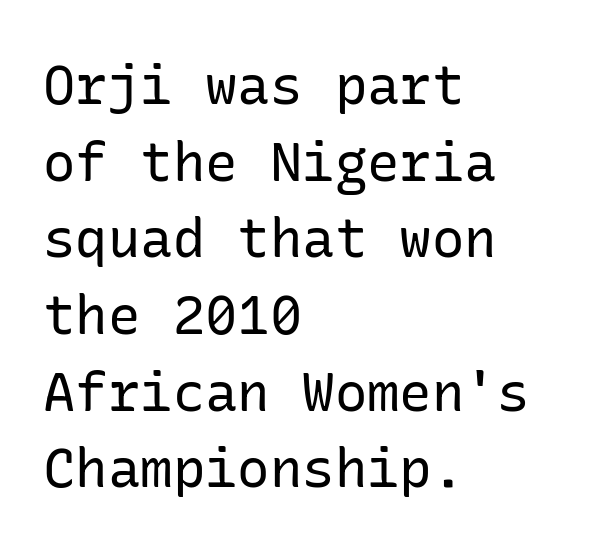
{"serif": "no", "italic": "no", "bold": "no", "weight": "regular", "width": "normal", "stroke_contrast": "low", "x_height": "medium", "underline": "no", "align": "left", "line_spacing": "normal", "line_spacing_ratio": 1.42, "letter_spacing": "normal", "letter_spacing_em": 0.0, "glyph_px": 54}
